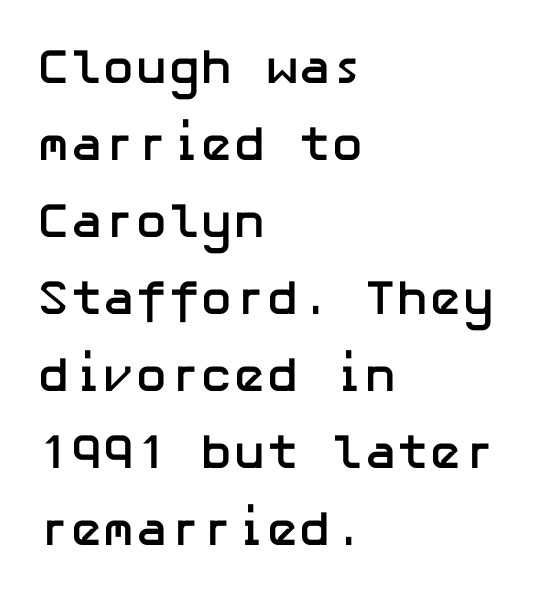
Q: Is the text bold? A: Yes.
Q: Is the text italic (slanted)? A: No, it is upright.
Q: Is the typeface a serif or a sans-serif typeface? A: Sans-serif.
Q: Is the text underlined? A: No.
Q: How is the paragraph aligned? A: Left-aligned.
Q: Is the spacing between letters normal or unusually wide? A: Normal.
Q: Is the spacing between lines tight, normal or loose? A: Normal.
Q: Width (condensed, normal, or wide)? A: Normal.
Q: Stroke contrast? A: Low.
Q: x-height? A: Medium.
